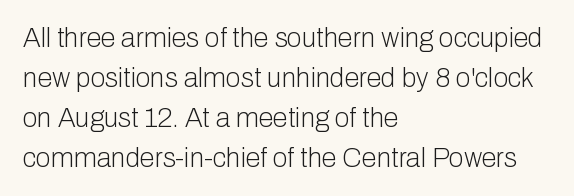
Q: Is the text bold? A: No.
Q: Is the text italic (slanted)? A: No, it is upright.
Q: Is the text underlined? A: No.
Q: How is the paragraph aligned? A: Left-aligned.
Q: Is the spacing between letters normal or unusually wide? A: Normal.
Q: Is the spacing between lines tight, normal or loose? A: Normal.
